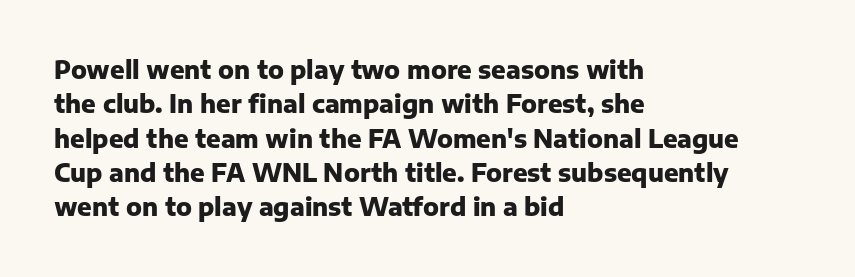
Q: Is the text bold? A: Yes.
Q: Is the text italic (slanted)? A: No, it is upright.
Q: Is the text underlined? A: No.
Q: How is the paragraph aligned? A: Left-aligned.
Q: Is the spacing between letters normal or unusually wide? A: Normal.
Q: Is the spacing between lines tight, normal or loose? A: Normal.
